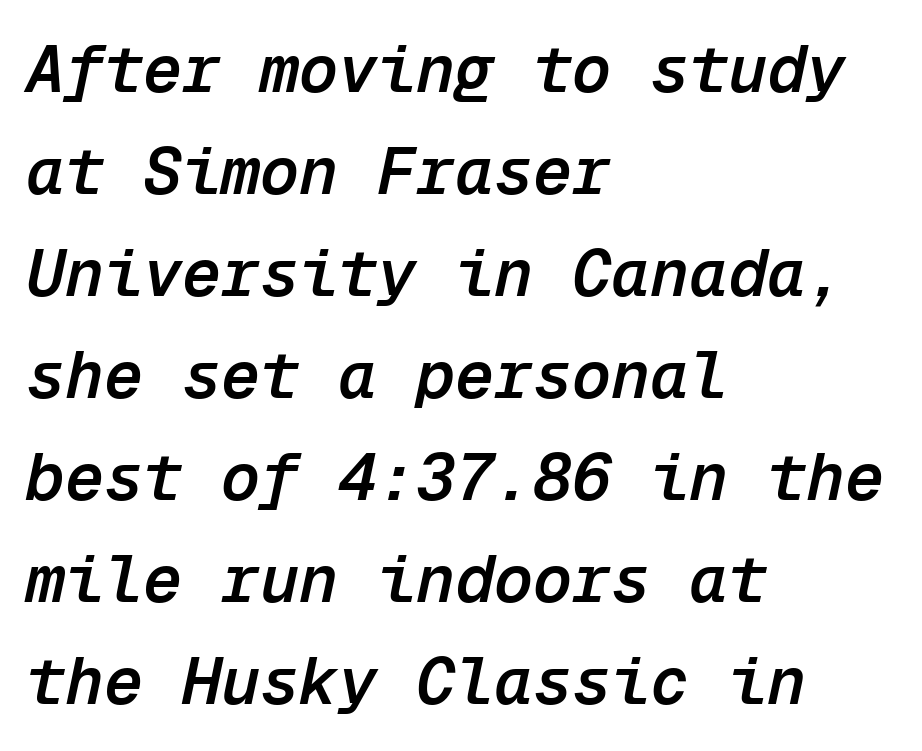
Descenders hang freely into open space. A typesetter would call this monospace, since all characters share one set width. The rag falls on the right side of this text block. Italic? Definitely — the glyphs are oblique. The glyphs have the mass of a demibold cut, below bold.
